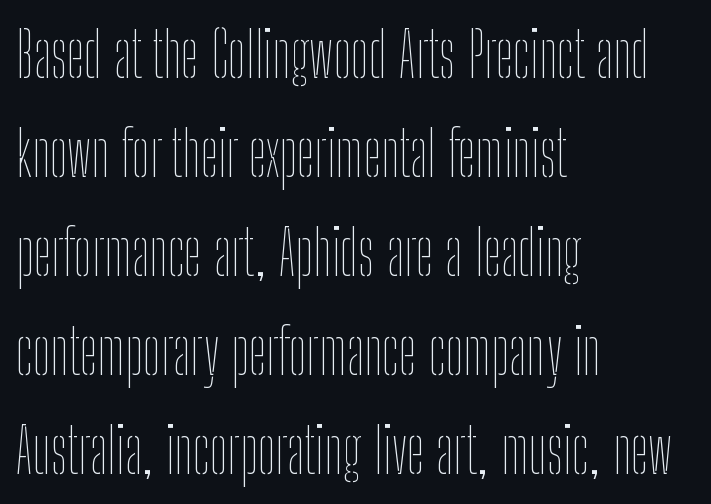
The image shows 63 px thin, condensed type, upright; set left-aligned, normal line spacing (1.57x), normal letter spacing, not underlined; low stroke contrast and a medium x-height.
